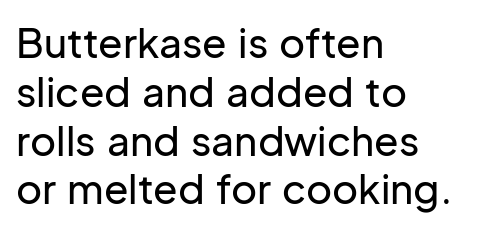
Q: Is the text italic (slanted)? A: No, it is upright.
Q: Is the typeface a serif or a sans-serif typeface? A: Sans-serif.
Q: Is the text underlined? A: No.
Q: How is the paragraph aligned? A: Left-aligned.
Q: Is the spacing between letters normal or unusually wide? A: Normal.
Q: Width (condensed, normal, or wide)? A: Normal.
Q: Stroke contrast? A: Low.
Q: x-height? A: Medium.
Q: Monospaced? A: No.
